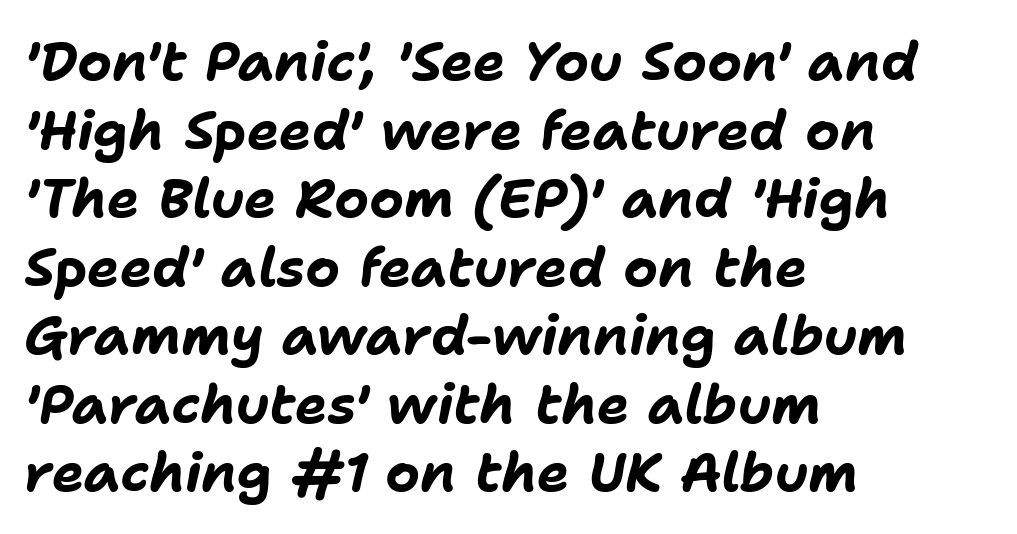
{"italic": "yes", "lean": "right", "slant_degrees": 11, "bold": "yes", "weight": "bold", "width": "normal", "stroke_contrast": "low", "x_height": "medium", "monospaced": "no", "underline": "no", "align": "left", "line_spacing": "normal", "line_spacing_ratio": 1.27, "letter_spacing": "normal", "letter_spacing_em": 0.0, "glyph_px": 54}
